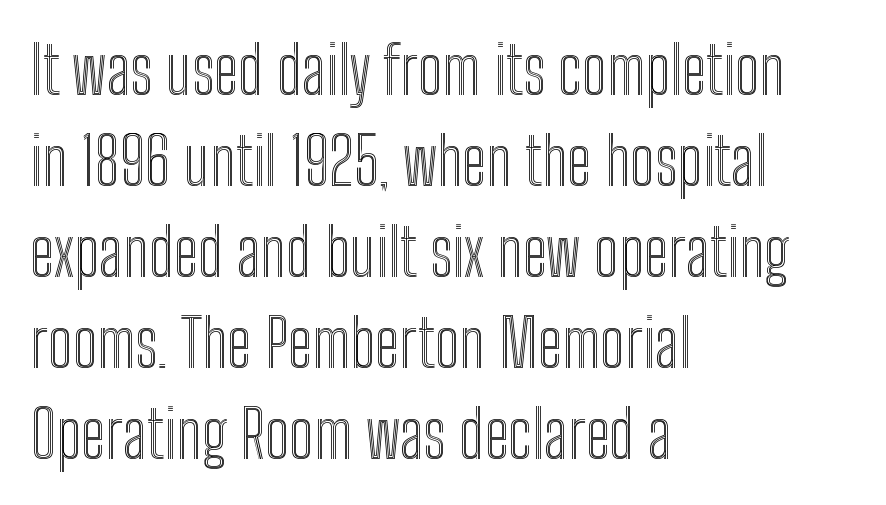
The passage shown is not underscored anywhere. The line-height multiplier appears to be the usual default. Every stem runs plumb, perpendicular to the baseline. If you drew a ruler down the left edge, every line would touch it.
